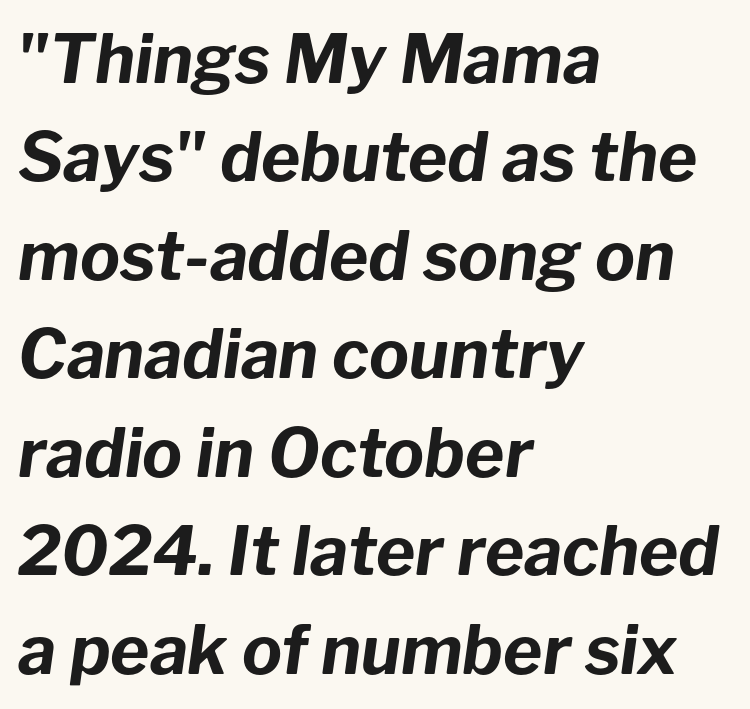
The face used here is proportionally spaced, like ordinary book or web type. This sample uses plain, unmodified letter spacing. Summary of weight: heavy, a full bold. You can tell it's italic because the verticals aren't actually vertical. Descenders hang freely into open space. Teacher's note: observe the even left margin — that is flush-left alignment.
